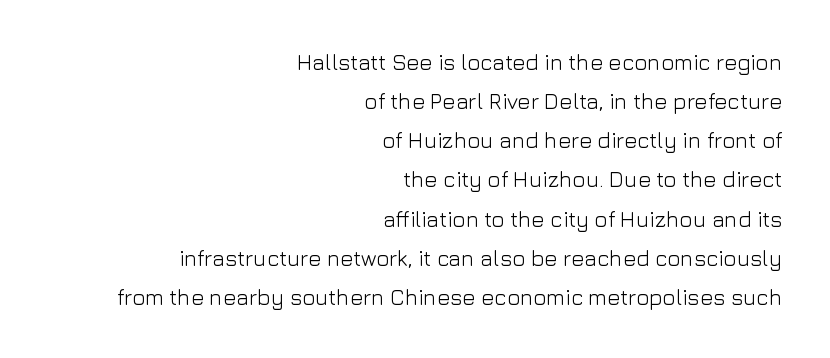
Q: Is the text bold? A: No.
Q: Is the text italic (slanted)? A: No, it is upright.
Q: Is the text underlined? A: No.
Q: How is the paragraph aligned? A: Right-aligned.
Q: Is the spacing between letters normal or unusually wide? A: Normal.
